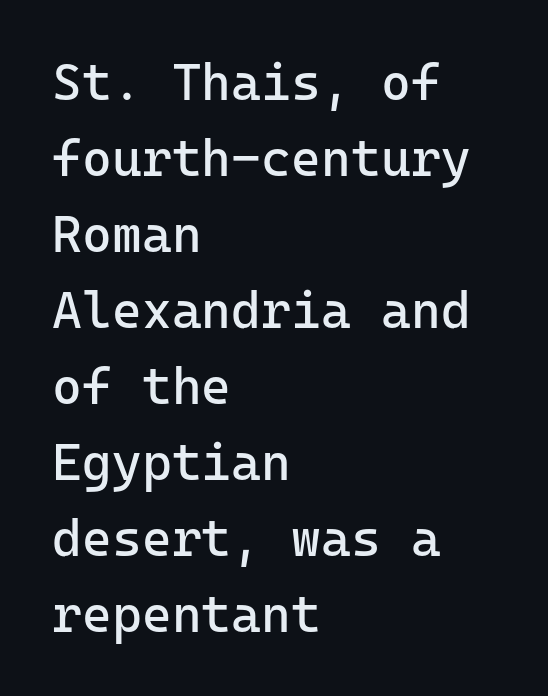
Q: Is the text bold? A: No.
Q: Is the text italic (slanted)? A: No, it is upright.
Q: Is the typeface a serif or a sans-serif typeface? A: Sans-serif.
Q: Is the text underlined? A: No.
Q: How is the paragraph aligned? A: Left-aligned.
Q: Is the spacing between letters normal or unusually wide? A: Normal.
Q: Is the spacing between lines tight, normal or loose? A: Normal.
Q: Width (condensed, normal, or wide)? A: Normal.
Q: Stroke contrast? A: Low.
Q: x-height? A: Medium.
